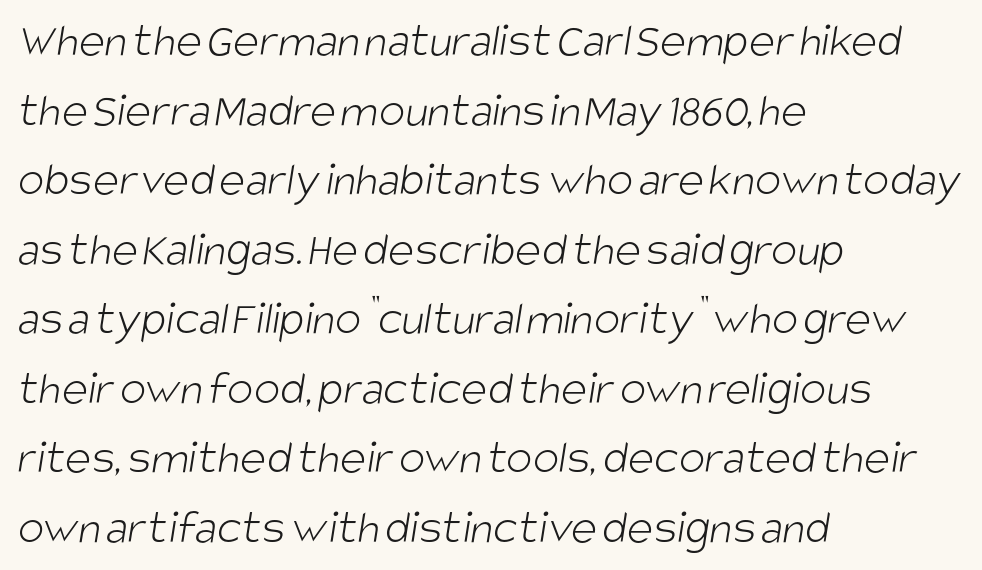
The image shows 49 px light, condensed sans-serif type; set left-aligned, normal line spacing (1.42x), normal letter spacing, not underlined; low stroke contrast and a large x-height.
